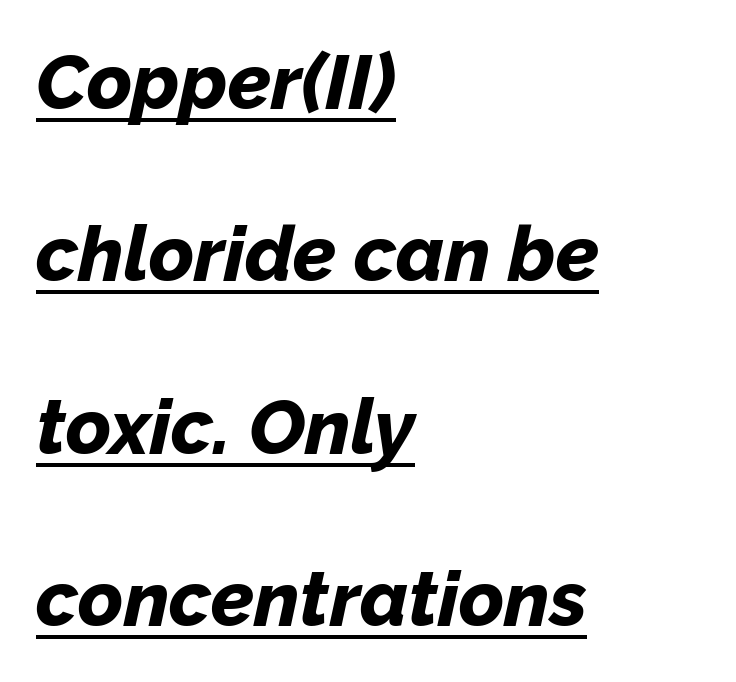
The image shows 77 px bold type, italic (leaning right); set left-aligned, loose line spacing (2.24x), normal letter spacing, underlined; low stroke contrast and a medium x-height.
